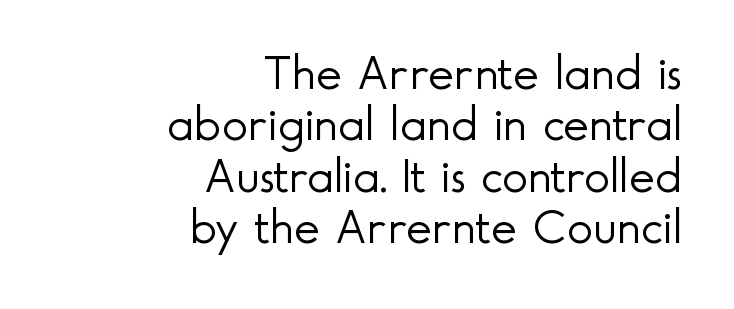
{"serif": "no", "italic": "no", "bold": "no", "weight": "light", "width": "normal", "x_height": "small", "monospaced": "no", "underline": "no", "align": "right", "line_spacing": "tight", "line_spacing_ratio": 1.05, "letter_spacing": "normal", "letter_spacing_em": 0.0, "glyph_px": 49}
